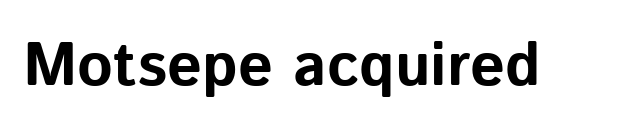
The image shows 61 px bold sans-serif type, upright; set normal letter spacing, not underlined; low stroke contrast and a medium x-height.
